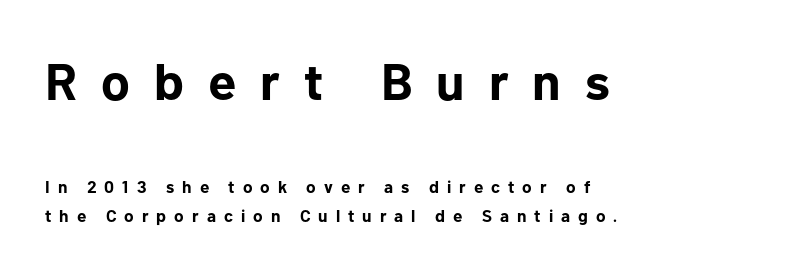
Q: Is the text bold? A: Yes.
Q: Is the text italic (slanted)? A: No, it is upright.
Q: Is the typeface a serif or a sans-serif typeface? A: Sans-serif.
Q: Is the text underlined? A: No.
Q: How is the paragraph aligned? A: Left-aligned.
Q: Is the spacing between letters normal or unusually wide? A: Unusually wide.
Q: Which block of text is set in a larger size, the first (top) or the second (bottom)? A: The first (top) one.
Q: Width (condensed, normal, or wide)? A: Normal.
Q: Stroke contrast? A: Low.
Q: x-height? A: Medium.
Q: Monospaced? A: No.
